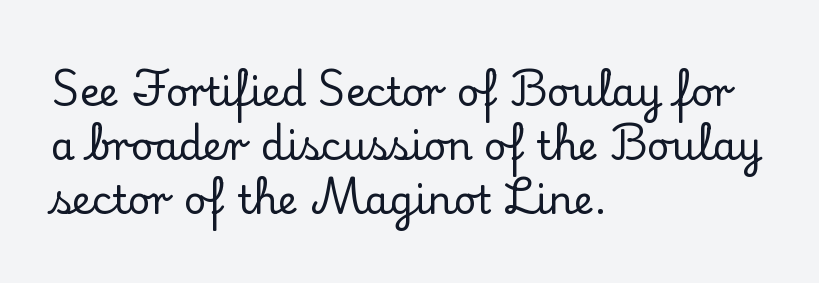
The paragraph has a hard left edge and a soft right edge. Character widths vary here, with narrow letters taking less room than wide ones. Examine the stroke ends and you'll spot serifs. The designer left line spacing at the default. Caption: standard tracking, unaltered. Each row of text sits above clean, open space.
